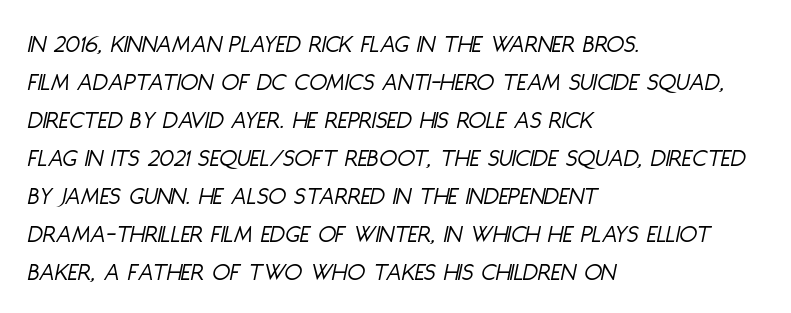
{"italic": "yes", "lean": "right", "slant_degrees": 11, "bold": "no", "underline": "no", "align": "left", "line_spacing": "normal", "line_spacing_ratio": 1.46, "letter_spacing": "normal", "letter_spacing_em": 0.0, "glyph_px": 26}
